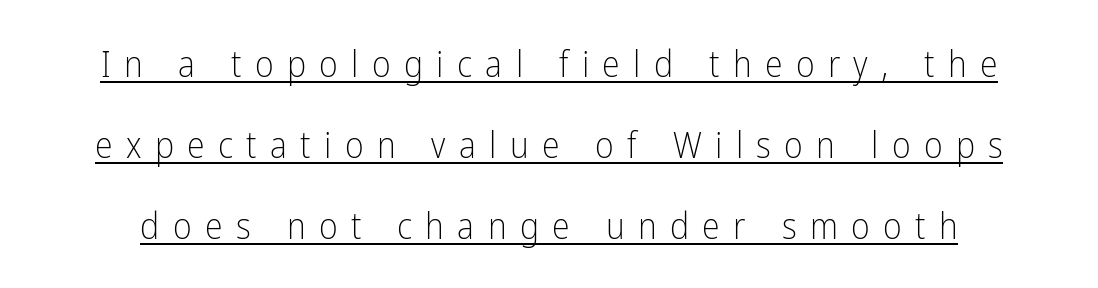
{"serif": "no", "italic": "no", "bold": "no", "weight": "light", "width": "condensed", "stroke_contrast": "low", "x_height": "medium", "monospaced": "no", "underline": "yes", "line_spacing": "loose", "line_spacing_ratio": 2.25, "letter_spacing": "wide", "letter_spacing_em": 0.37, "glyph_px": 36}
